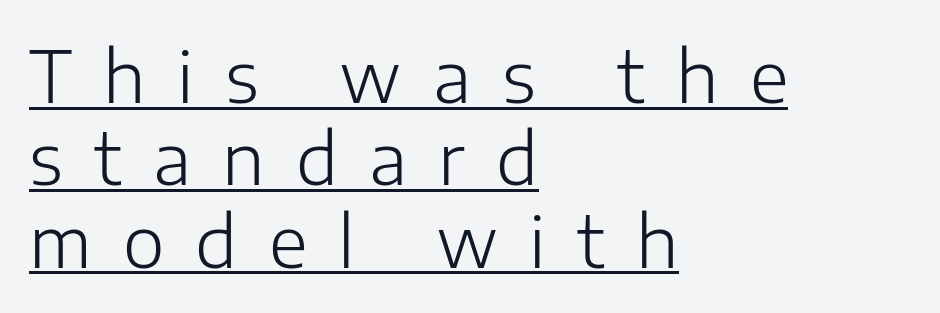
{"serif": "no", "italic": "no", "bold": "no", "weight": "light", "width": "normal", "stroke_contrast": "low", "x_height": "medium", "monospaced": "no", "underline": "yes", "align": "left", "line_spacing_ratio": 1.16, "letter_spacing": "wide", "letter_spacing_em": 0.44, "glyph_px": 71}
